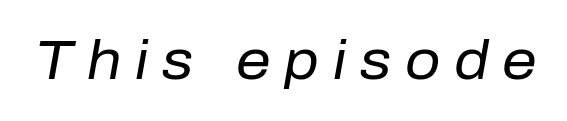
{"italic": "yes", "lean": "right", "slant_degrees": 10, "bold": "no", "weight": "regular", "width": "normal", "stroke_contrast": "low", "x_height": "medium", "monospaced": "no", "underline": "no", "letter_spacing": "wide", "letter_spacing_em": 0.25, "glyph_px": 55}
